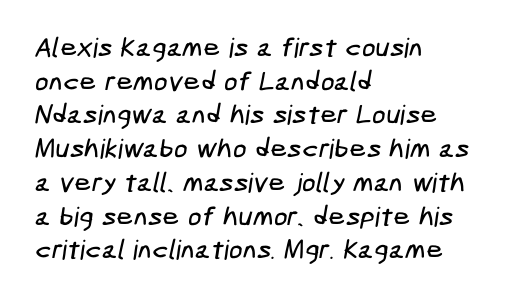
{"underline": "no", "align": "left", "line_spacing": "normal", "line_spacing_ratio": 1.25, "letter_spacing": "normal", "letter_spacing_em": 0.0, "glyph_px": 27}
